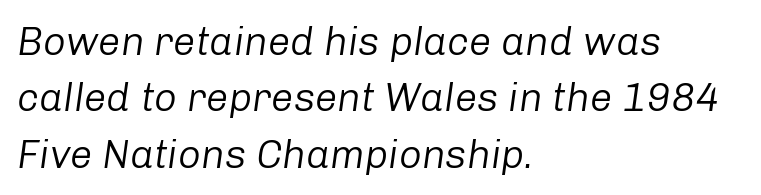
This sample uses an oblique cut, with every glyph tilted off the vertical. Which margin do the lines hug? The left one — the right edge is uneven. Inter-character spacing is left at the font's built-in metrics. Interline gaps are of average width in this sample.
